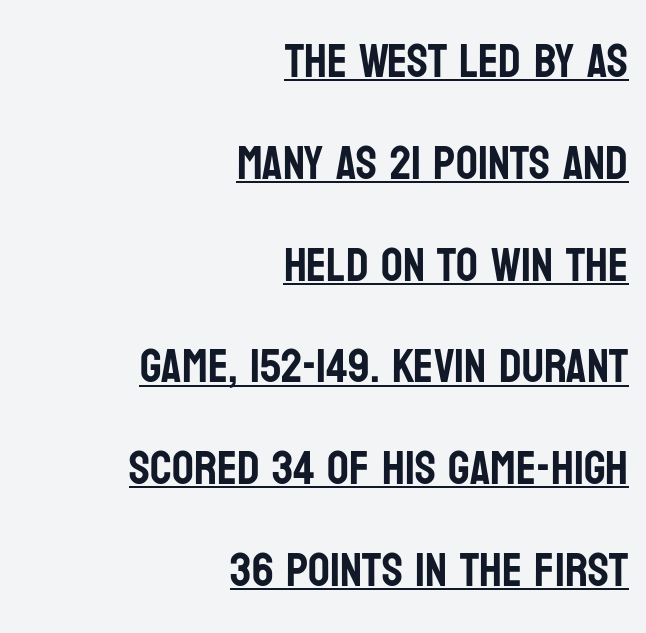
The image shows 48 px condensed sans-serif type, upright; set right-aligned, loose line spacing (2.12x), normal letter spacing, underlined; low stroke contrast and a large x-height.
